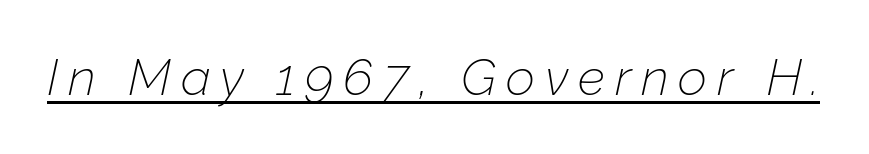
{"italic": "yes", "lean": "right", "slant_degrees": 12, "bold": "no", "weight": "thin", "width": "normal", "stroke_contrast": "low", "x_height": "medium", "monospaced": "no", "underline": "yes", "glyph_px": 51}
